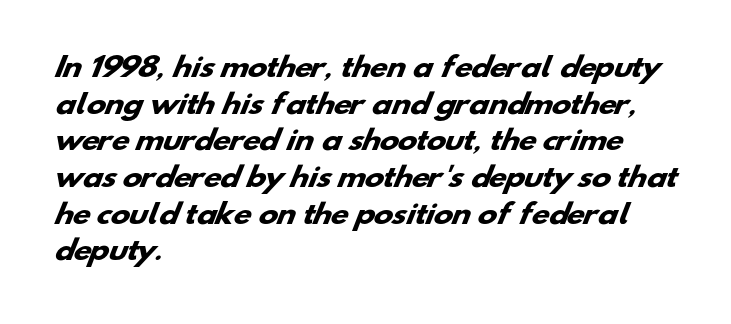
{"bold": "yes", "underline": "no", "align": "left", "line_spacing": "normal", "line_spacing_ratio": 1.41, "letter_spacing": "normal", "letter_spacing_em": 0.0, "glyph_px": 26}
